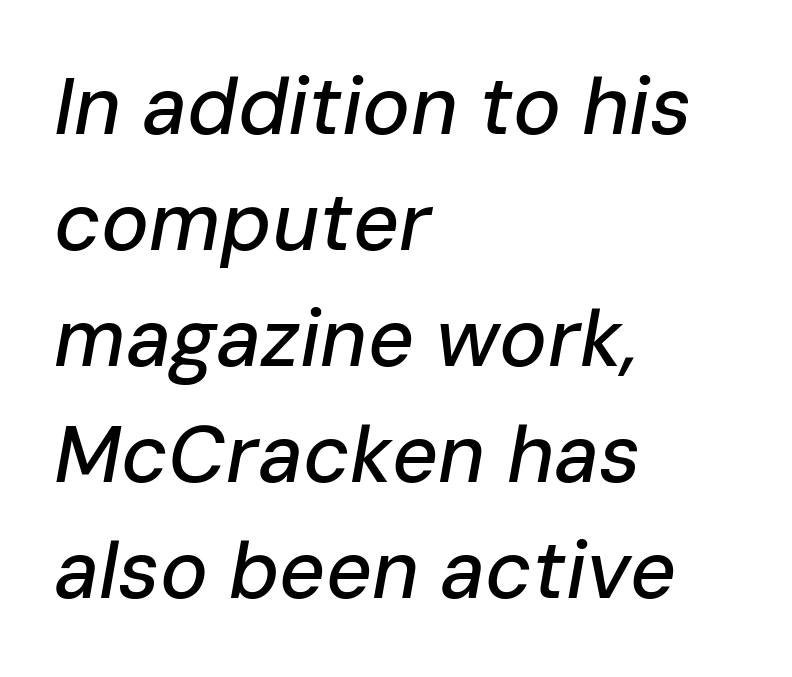
The image shows 80 px text type, italic (leaning right); set left-aligned, normal line spacing (1.45x), normal letter spacing, not underlined; low stroke contrast and a medium x-height.
